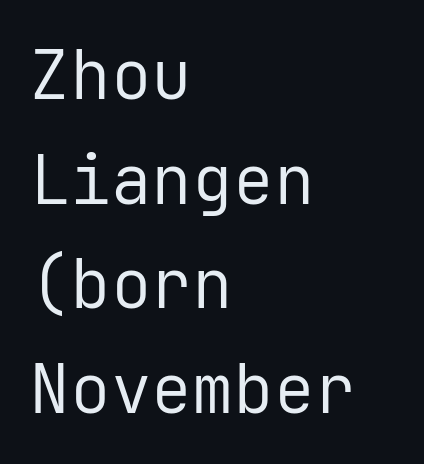
The image shows 68 px regular-weight sans-serif type, upright, monospaced; set left-aligned, normal line spacing (1.54x), normal letter spacing, not underlined; low stroke contrast and a medium x-height.
